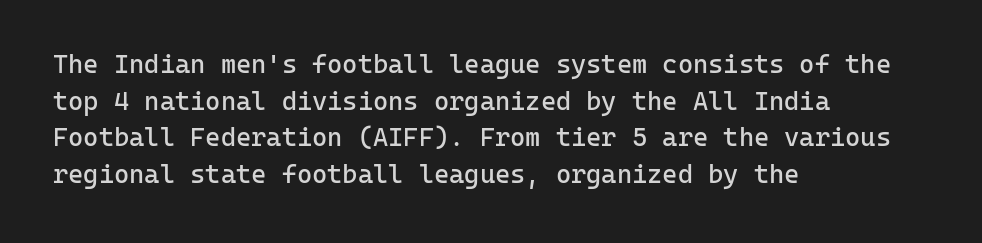
The image shows 26 px text type, upright; set left-aligned, normal line spacing (1.41x), normal letter spacing, not underlined.
